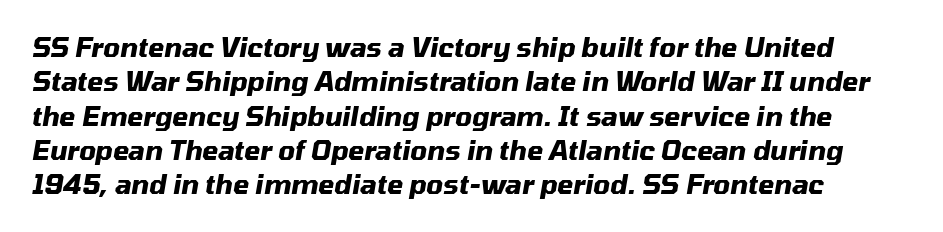
This sample uses an oblique cut, with every glyph tilted off the vertical. The rendering keeps characters at their native spacing. Decoration check: the copy has no underline. Layout note: lines flush left.
